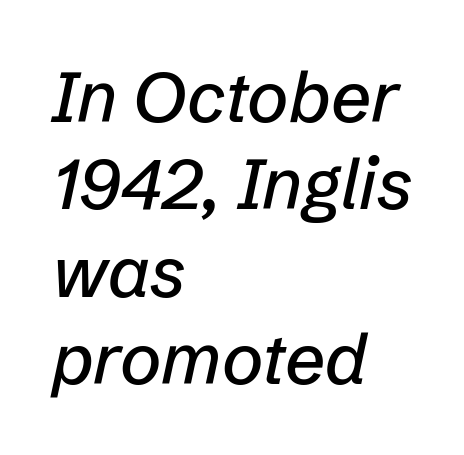
Q: Is the text italic (slanted)? A: Yes, it leans right by about 12 degrees.
Q: Is the text underlined? A: No.
Q: How is the paragraph aligned? A: Left-aligned.
Q: Is the spacing between letters normal or unusually wide? A: Normal.
Q: Width (condensed, normal, or wide)? A: Normal.
Q: Stroke contrast? A: Low.
Q: x-height? A: Medium.
Q: Monospaced? A: No.
